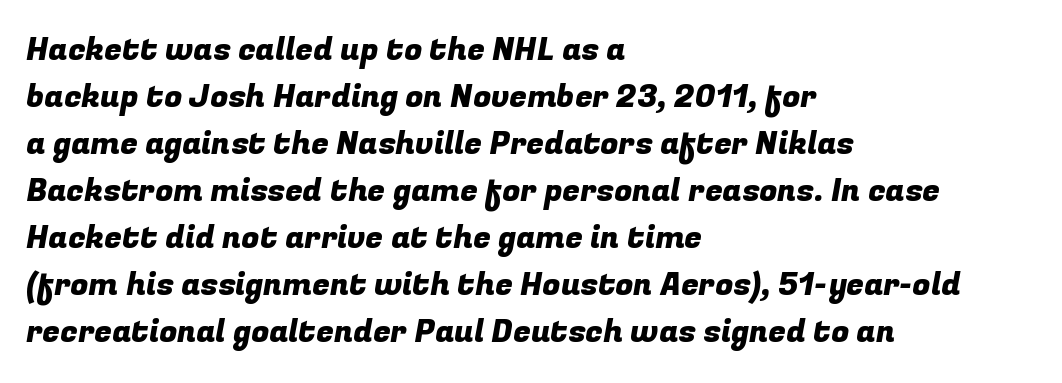
The image shows 32 px sans-serif type; set left-aligned, normal line spacing (1.47x), normal letter spacing, not underlined; low stroke contrast and a medium x-height.
